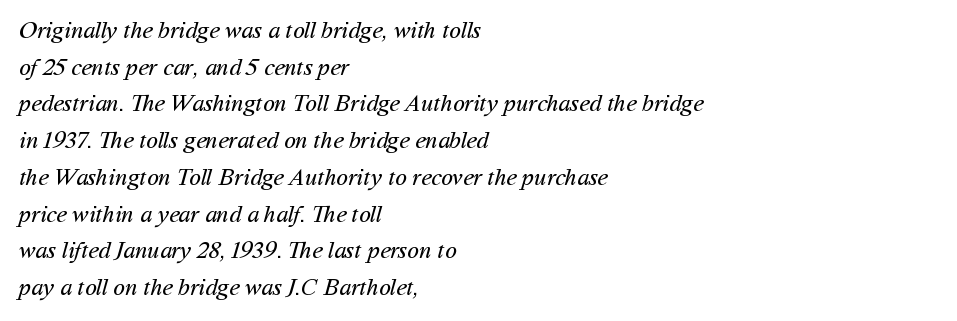
Spacing between characters is what you'd get straight out of the box. Where is the straight margin? On the left. These glyphs show unthickened strokes, regular width or finer. The rendering uses a moderate line-height, typical for paragraphs. The glyphs are unaccompanied by any horizontal stroke below them.
